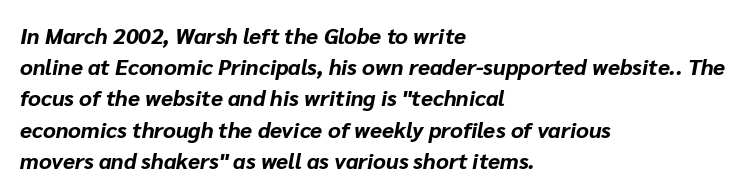
{"italic": "yes", "lean": "right", "slant_degrees": 10, "bold": "yes", "underline": "no", "align": "left", "line_spacing": "normal", "line_spacing_ratio": 1.42, "letter_spacing": "normal", "letter_spacing_em": 0.0, "glyph_px": 22}
